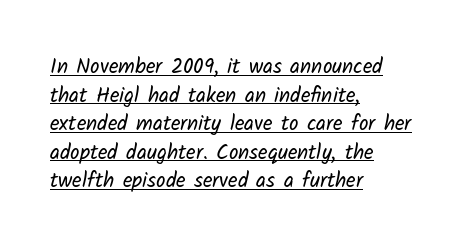
Q: Is the text bold? A: No.
Q: Is the text underlined? A: Yes.
Q: How is the paragraph aligned? A: Left-aligned.
Q: Is the spacing between letters normal or unusually wide? A: Normal.
Q: Is the spacing between lines tight, normal or loose? A: Normal.
